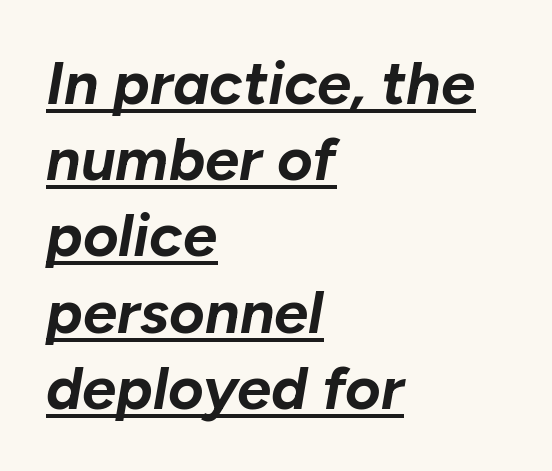
Default kerning and tracking; the words read as compact shapes. Notice how the stems are inclined rather than vertical — that's the hallmark of italics. This block has exactly the height ordinary leading produces. The characters look thick and weighty, a clear bold. These characters rest on top of a visible drawn line.
